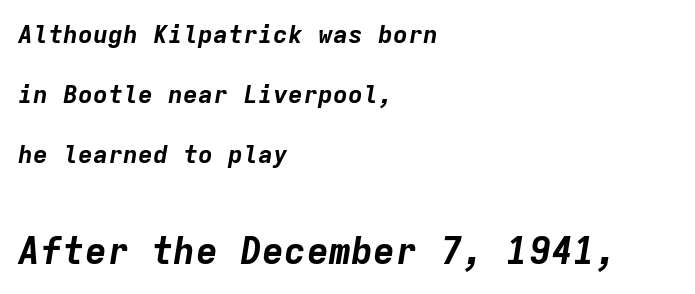
Q: Is the text bold? A: Yes.
Q: Is the text italic (slanted)? A: Yes, it leans right by about 9 degrees.
Q: Is the text underlined? A: No.
Q: How is the paragraph aligned? A: Left-aligned.
Q: Is the spacing between letters normal or unusually wide? A: Normal.
Q: Is the spacing between lines tight, normal or loose? A: Loose.
Q: Which block of text is set in a larger size, the first (top) or the second (bottom)? A: The second (bottom) one.
Q: Width (condensed, normal, or wide)? A: Normal.
Q: Stroke contrast? A: Low.
Q: x-height? A: Medium.
Q: Monospaced? A: Yes.
